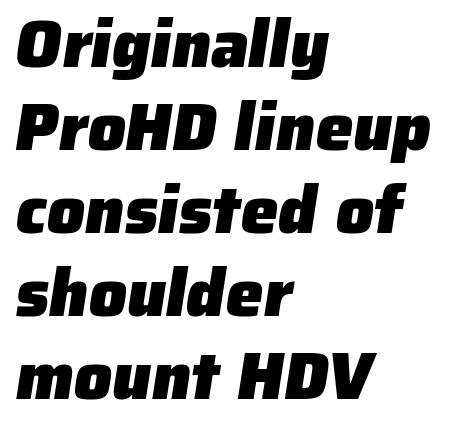
Heavy-handed strokes throughout: this text is bold. To sum up the face: it is a sans, with no serifs. Underlining? Definitely not there. Horizontally, the lines are justified to the leading edge only. The line texture is even and compact thanks to regular tracking. These lines are rendered in a variable-pitch font.
